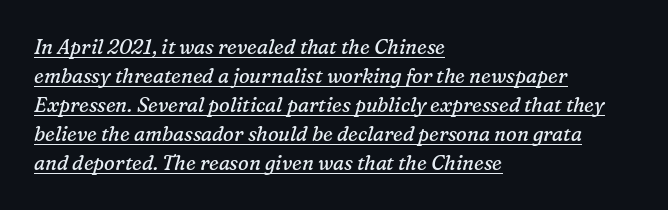
Letters have the restrained weight of plain body copy at most. This rendering leaves character spacing at its baseline value. You can tell it's italic because the verticals aren't actually vertical. Leftover space on each line is placed entirely after the last word.
